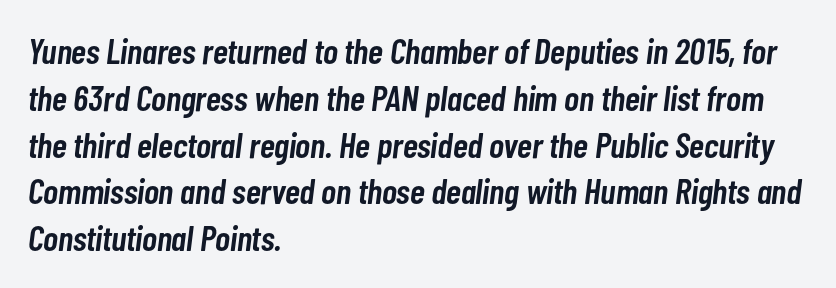
The image shows 36 px semibold, condensed type, italic (leaning right); set left-aligned, normal line spacing (1.3x), normal letter spacing, not underlined; low stroke contrast and a medium x-height.
